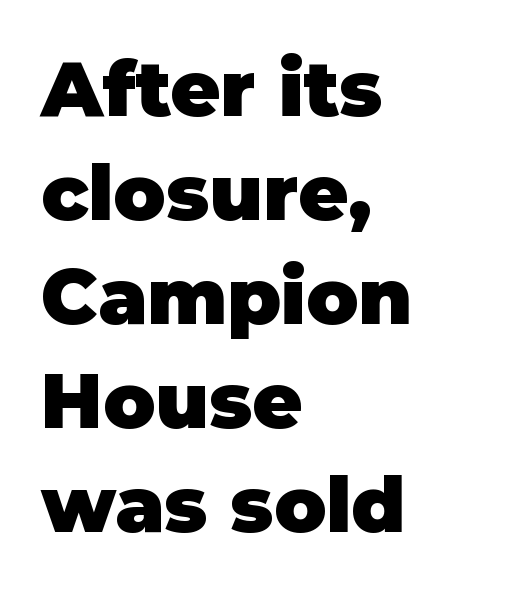
The image shows 77 px heavy sans-serif type, upright; set left-aligned, normal line spacing (1.35x), normal letter spacing, not underlined; low stroke contrast and a large x-height.
